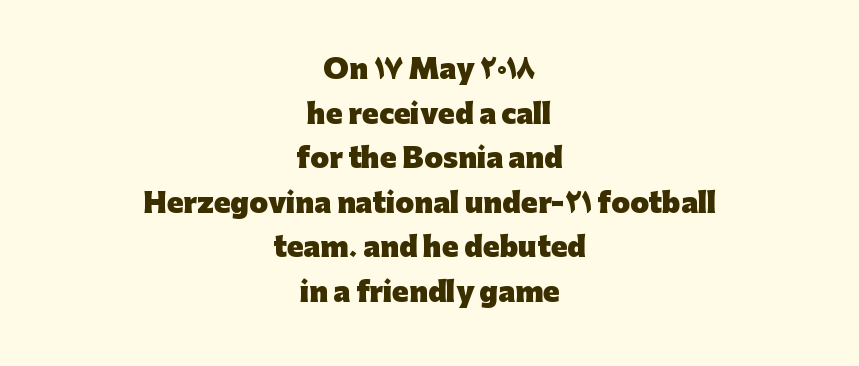
{"italic": "no", "bold": "yes", "underline": "no", "align": "center", "line_spacing": "normal", "line_spacing_ratio": 1.65, "letter_spacing": "normal", "letter_spacing_em": 0.0, "glyph_px": 27}
